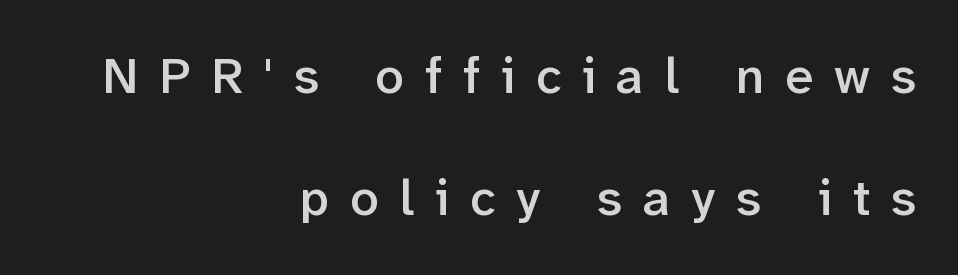
{"serif": "no", "italic": "no", "bold": "semi", "weight": "semibold", "width": "normal", "stroke_contrast": "low", "x_height": "medium", "monospaced": "no", "underline": "no", "align": "right", "line_spacing": "loose", "line_spacing_ratio": 2.4, "letter_spacing": "wide", "letter_spacing_em": 0.41, "glyph_px": 51}
